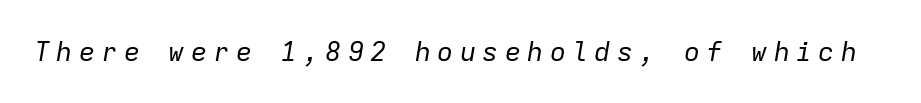
{"italic": "yes", "lean": "right", "slant_degrees": 9, "bold": "no", "underline": "no", "letter_spacing": "wide", "letter_spacing_em": 0.23, "glyph_px": 27}
